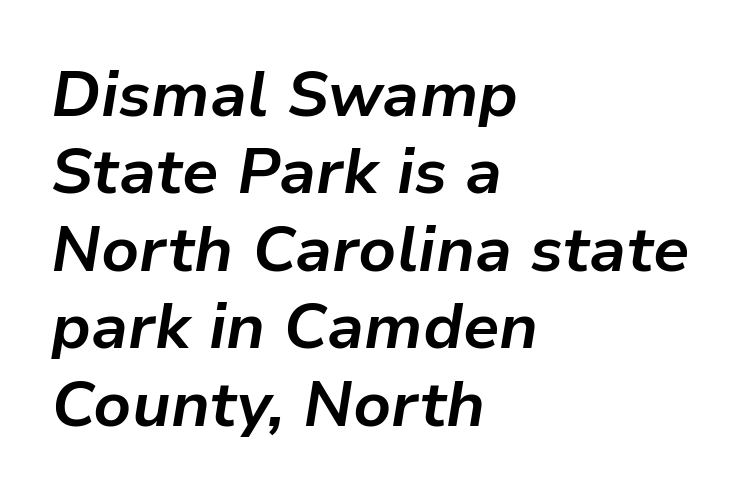
The image shows 64 px bold type, italic (leaning right); set left-aligned, line spacing 1.21x, normal letter spacing, not underlined; low stroke contrast and a medium x-height.
